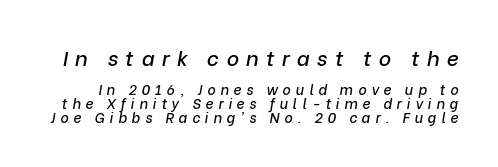
{"italic": "yes", "lean": "right", "slant_degrees": 9, "underline": "no", "line_spacing": "tight", "line_spacing_ratio": 1.0, "letter_spacing": "wide", "letter_spacing_em": 0.35, "larger_block": "first", "size_ratio": 1.5, "glyph_px": 21}
